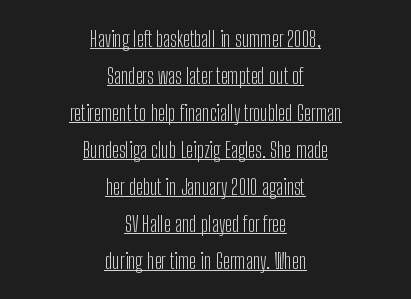
Line starts and ends both wander, symmetrically. The specimen reads as upright at a glance. Has an underline been added? It has. Nothing unusual about the tracking: characters are spaced as the font intends. Letters have the restrained weight of plain body copy at most.
